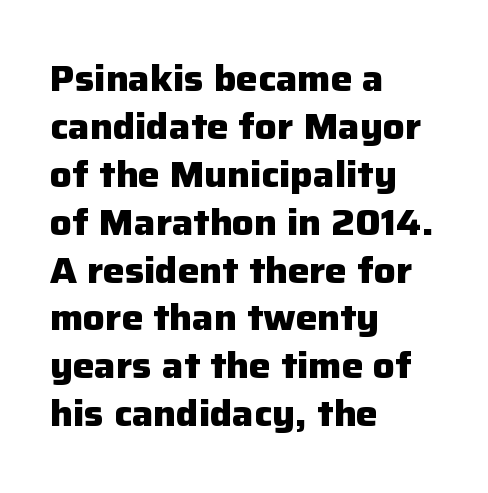
Q: Is the text bold? A: Yes.
Q: Is the text italic (slanted)? A: No, it is upright.
Q: Is the typeface a serif or a sans-serif typeface? A: Sans-serif.
Q: Is the text underlined? A: No.
Q: How is the paragraph aligned? A: Left-aligned.
Q: Is the spacing between letters normal or unusually wide? A: Normal.
Q: Is the spacing between lines tight, normal or loose? A: Normal.
Q: Width (condensed, normal, or wide)? A: Normal.
Q: Stroke contrast? A: Low.
Q: x-height? A: Medium.
Q: Monospaced? A: No.
